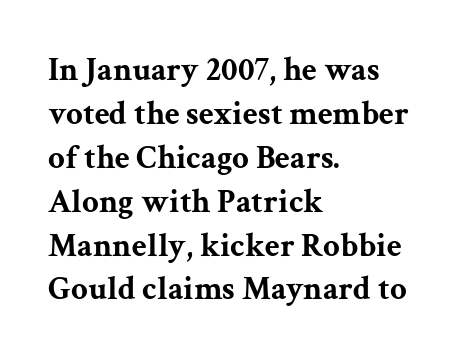
The image shows 33 px bold, wide serif type, upright; set left-aligned, normal line spacing (1.33x), normal letter spacing, not underlined; medium stroke contrast and a medium x-height.
